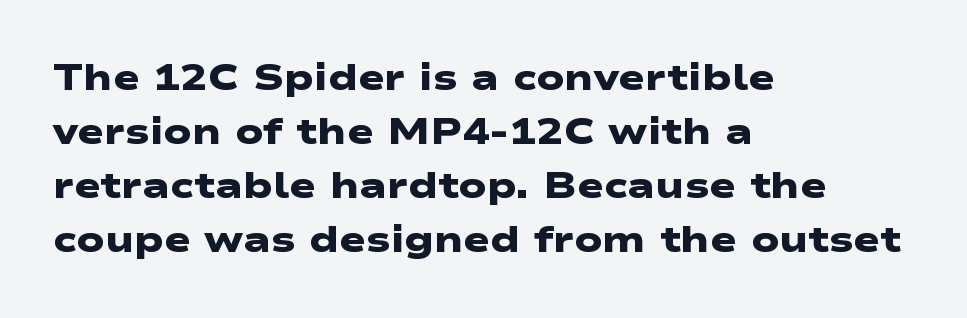
{"serif": "no", "bold": "yes", "weight": "heavy", "width": "wide", "stroke_contrast": "low", "x_height": "medium", "monospaced": "no", "underline": "no", "align": "left", "line_spacing": "normal", "line_spacing_ratio": 1.5, "letter_spacing": "normal", "letter_spacing_em": 0.0, "glyph_px": 36}
